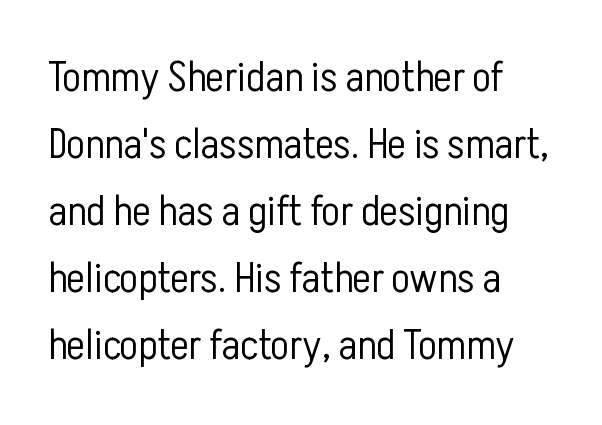
Q: Is the text bold? A: No.
Q: Is the text italic (slanted)? A: No, it is upright.
Q: Is the typeface a serif or a sans-serif typeface? A: Sans-serif.
Q: Is the text underlined? A: No.
Q: How is the paragraph aligned? A: Left-aligned.
Q: Is the spacing between letters normal or unusually wide? A: Normal.
Q: Is the spacing between lines tight, normal or loose? A: Normal.
Q: Width (condensed, normal, or wide)? A: Condensed.
Q: Stroke contrast? A: Low.
Q: x-height? A: Medium.
Q: Monospaced? A: No.
